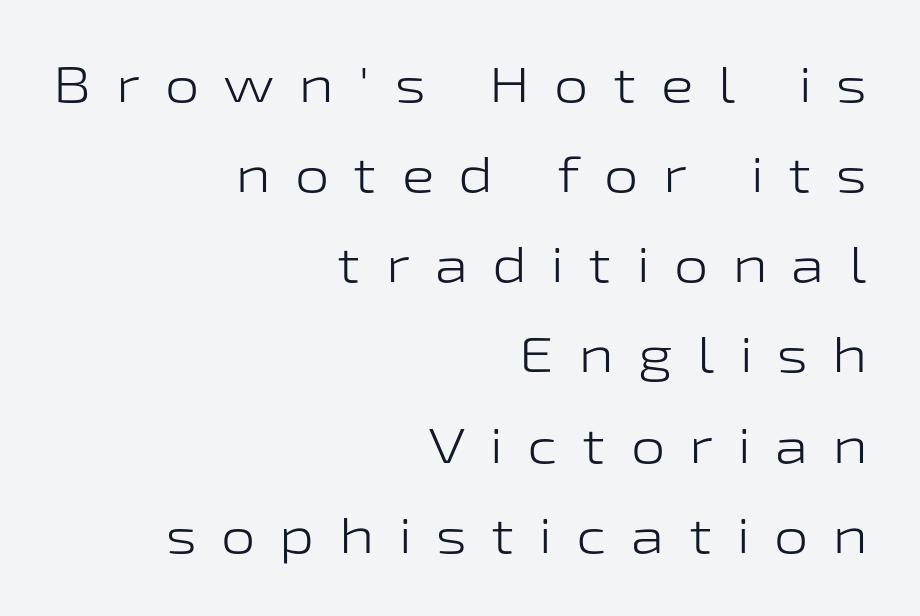
Q: Is the text bold? A: No.
Q: Is the text italic (slanted)? A: No, it is upright.
Q: Is the typeface a serif or a sans-serif typeface? A: Sans-serif.
Q: Is the text underlined? A: No.
Q: How is the paragraph aligned? A: Right-aligned.
Q: Is the spacing between letters normal or unusually wide? A: Unusually wide.
Q: Width (condensed, normal, or wide)? A: Wide.
Q: Stroke contrast? A: Low.
Q: x-height? A: Medium.
Q: Monospaced? A: No.
